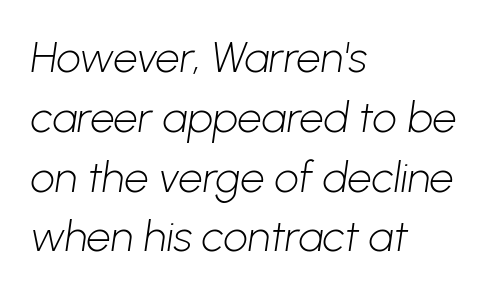
The image shows 43 px light sans-serif type; set left-aligned, normal line spacing (1.39x), normal letter spacing, not underlined; low stroke contrast and a medium x-height.
